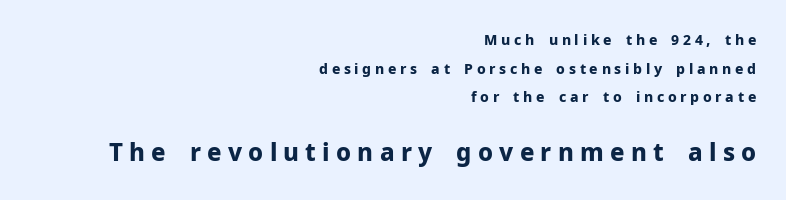
Q: Is the text bold? A: Yes.
Q: Is the text italic (slanted)? A: No, it is upright.
Q: Is the text underlined? A: No.
Q: How is the paragraph aligned? A: Right-aligned.
Q: Is the spacing between letters normal or unusually wide? A: Unusually wide.
Q: Is the spacing between lines tight, normal or loose? A: Loose.
Q: Which block of text is set in a larger size, the first (top) or the second (bottom)? A: The second (bottom) one.
